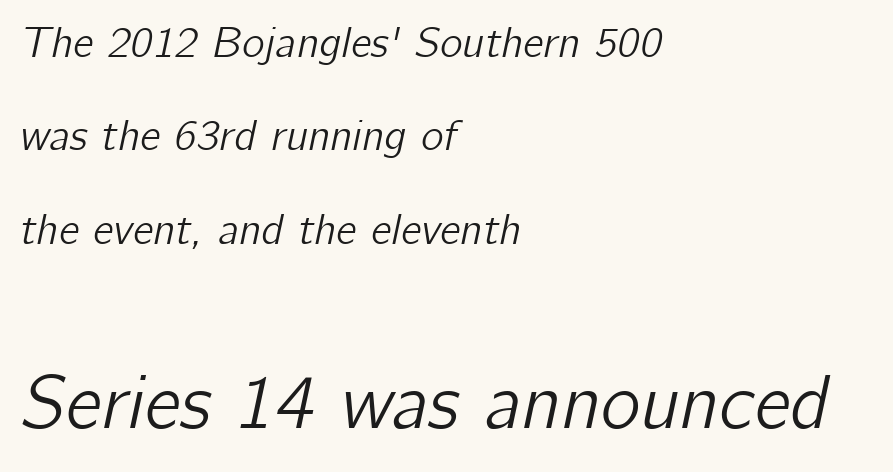
The image shows 76 px text type, italic (leaning right); set left-aligned, loose line spacing (2.17x), normal letter spacing, not underlined; the second (bottom) block is 1.77x larger; low stroke contrast and a medium x-height.
